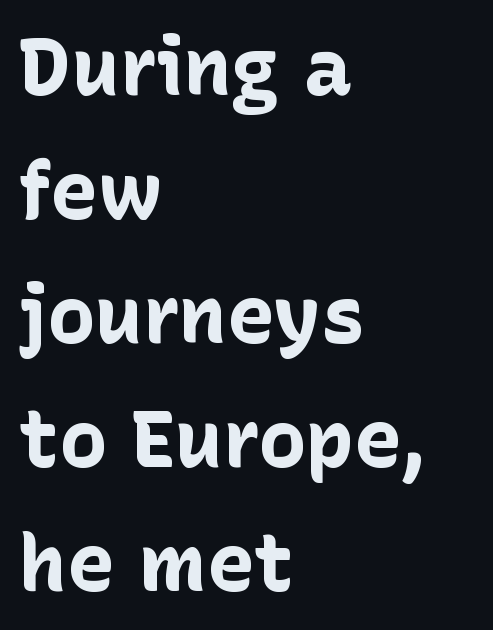
The image shows 80 px bold sans-serif type, upright; set left-aligned, normal line spacing (1.55x), normal letter spacing, not underlined; low stroke contrast and a medium x-height.
